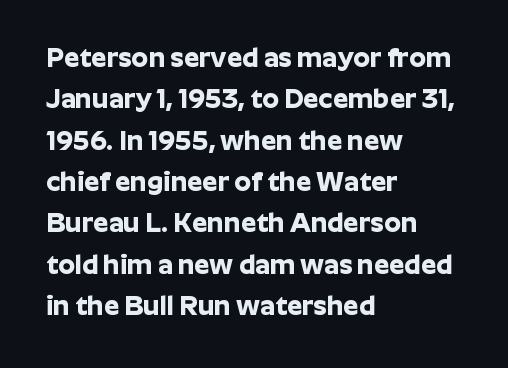
Q: Is the text bold? A: Yes.
Q: Is the text italic (slanted)? A: No, it is upright.
Q: Is the text underlined? A: No.
Q: How is the paragraph aligned? A: Left-aligned.
Q: Is the spacing between letters normal or unusually wide? A: Normal.
Q: Is the spacing between lines tight, normal or loose? A: Normal.
